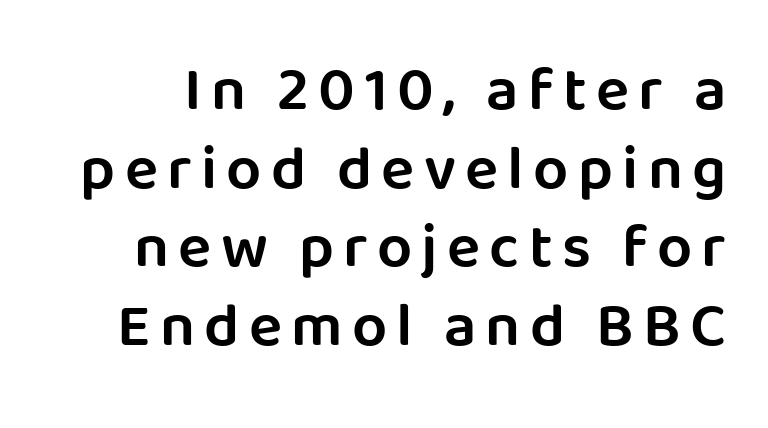
Unlike italic type, these characters show no tilt at all. Check the space under the baseline: it is left empty. The rendering uses natural spacing where letterforms have individual widths. I'd call this a sans setting — the letters go barefoot. Each glyph is drawn with semibold strokes, heavier than normal yet not fully bold. These lines sit exactly where default settings would place them.
